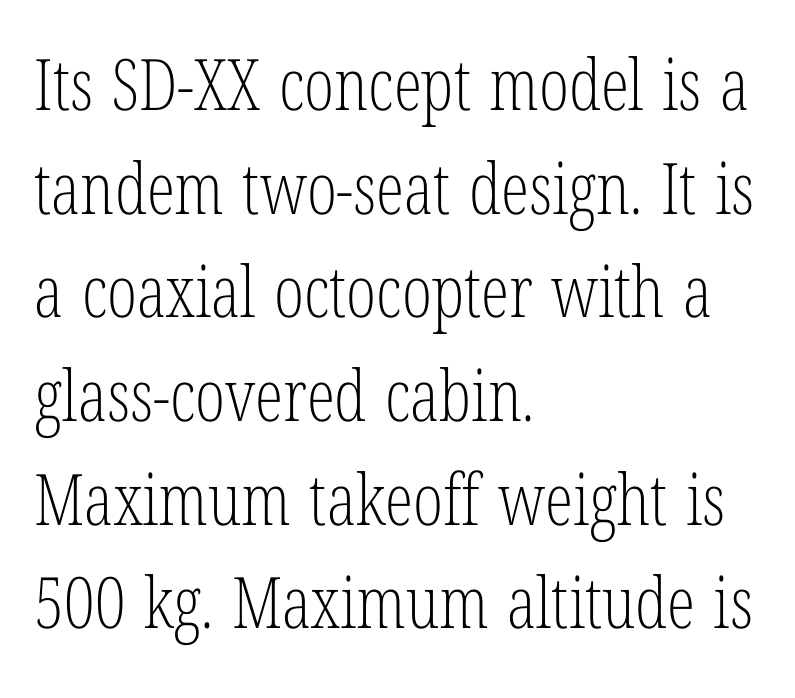
The image shows 71 px light, condensed serif type, upright; set left-aligned, normal line spacing (1.46x), normal letter spacing, not underlined; low stroke contrast and a medium x-height.
